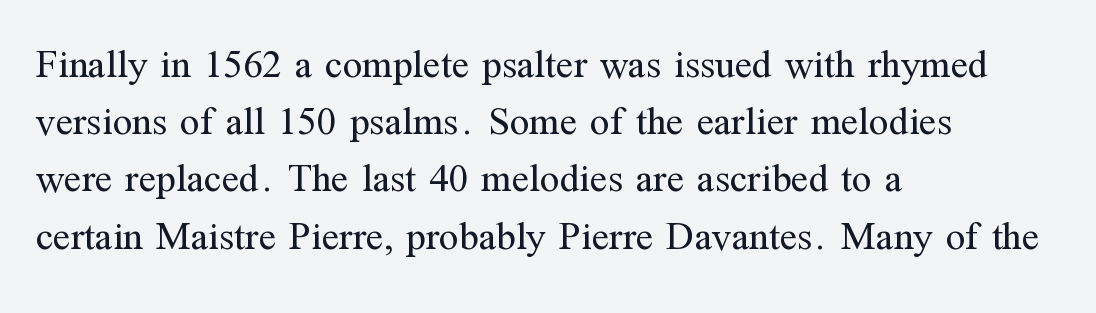
{"serif": "yes", "italic": "no", "bold": "no", "weight": "regular", "width": "normal", "stroke_contrast": "medium", "x_height": "medium", "monospaced": "no", "underline": "no", "align": "left", "line_spacing": "normal", "line_spacing_ratio": 1.43, "letter_spacing": "normal", "letter_spacing_em": 0.0, "glyph_px": 40}
